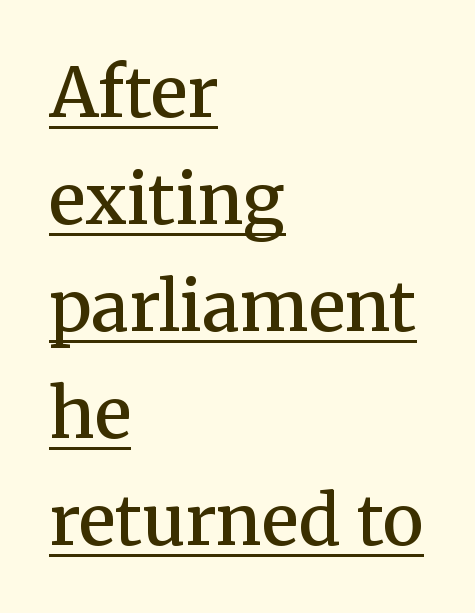
{"serif": "yes", "italic": "no", "bold": "semi", "weight": "semibold", "width": "normal", "stroke_contrast": "medium", "x_height": "medium", "monospaced": "no", "underline": "yes", "align": "left", "line_spacing": "normal", "line_spacing_ratio": 1.55, "letter_spacing": "normal", "letter_spacing_em": 0.0, "glyph_px": 69}
